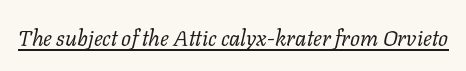
You could call the tracking neutral — neither tight nor loose. Every character sits at an angle, as italics do. Letters have the restrained weight of plain body copy at most. The typesetter has applied underlining to the passage shown.
